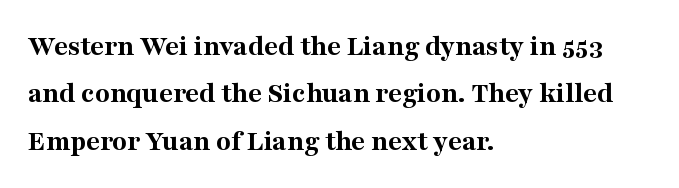
{"serif": "yes", "italic": "no", "bold": "yes", "weight": "bold", "width": "normal", "stroke_contrast": "medium", "x_height": "medium", "monospaced": "no", "underline": "no", "align": "left", "line_spacing": "normal", "line_spacing_ratio": 1.58, "letter_spacing": "normal", "letter_spacing_em": 0.0, "glyph_px": 30}
